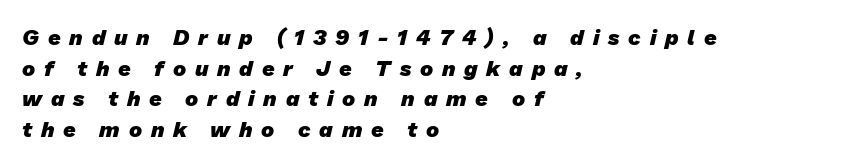
{"bold": "yes", "underline": "no", "align": "left", "line_spacing": "normal", "line_spacing_ratio": 1.39, "letter_spacing": "wide", "letter_spacing_em": 0.4, "glyph_px": 22}
